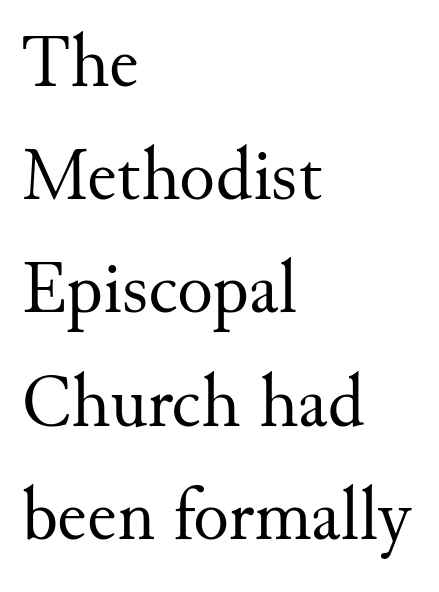
{"serif": "yes", "italic": "no", "bold": "no", "weight": "regular", "width": "normal", "stroke_contrast": "medium", "x_height": "small", "monospaced": "no", "underline": "no", "align": "left", "line_spacing": "normal", "line_spacing_ratio": 1.53, "letter_spacing": "normal", "letter_spacing_em": 0.0, "glyph_px": 74}
